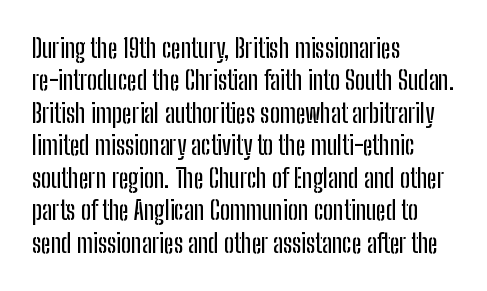
The image shows 26 px text type, upright; set left-aligned, normal line spacing (1.25x), normal letter spacing, not underlined.
